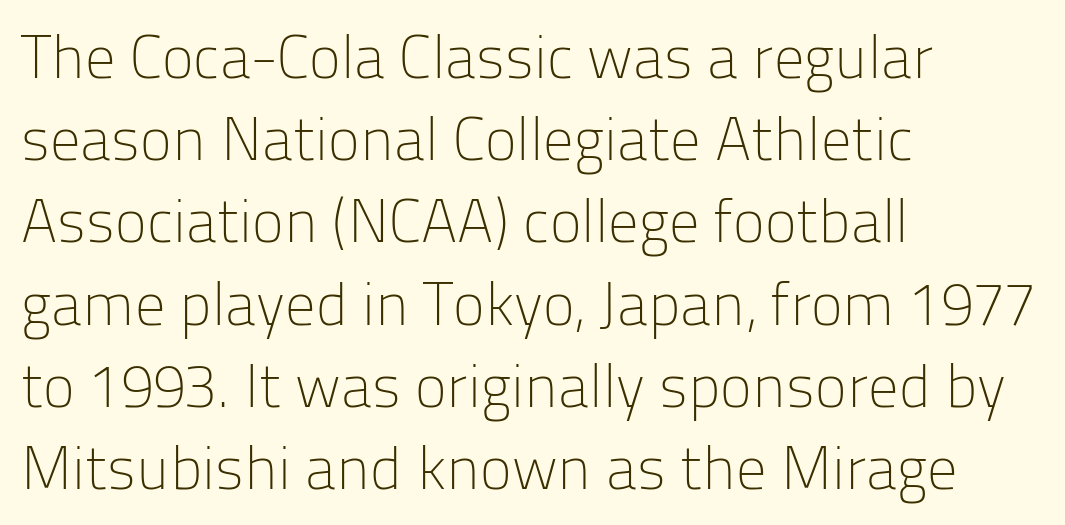
The image shows 60 px light sans-serif type, upright; set left-aligned, normal line spacing (1.37x), normal letter spacing, not underlined; low stroke contrast and a medium x-height.
